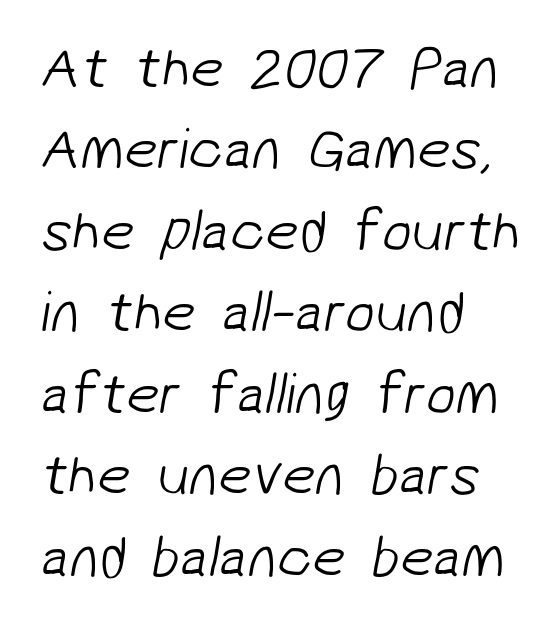
This sample keeps an unexceptional amount of space between lines. No word sits above an underline. Serif or sans? Sans — the stroke terminals are bare. The type is set solid horizontally, with unmodified tracking. These lines are rendered in a variable-pitch font.
